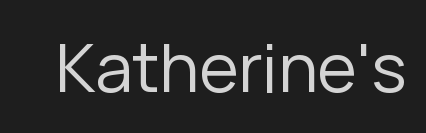
In terms of letterform style, serifs are entirely absent. You could call the tracking neutral — neither tight nor loose. The face looks like a standard text weight, possibly lighter. This sample uses an upright cut, with every glyph sitting square on the baseline. The string is rendered with underlining switched off. Note the varied advance widths — an 'i' is clearly narrower than an 'm'.
